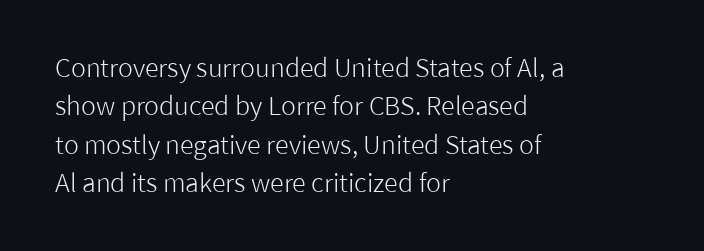
{"italic": "no", "bold": "no", "underline": "no", "align": "left", "line_spacing": "normal", "line_spacing_ratio": 1.54, "letter_spacing": "normal", "letter_spacing_em": 0.0, "glyph_px": 25}
